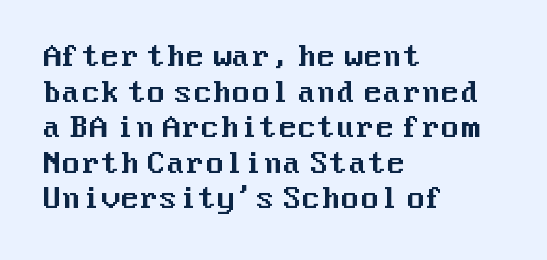
{"serif": "no", "italic": "no", "width": "normal", "stroke_contrast": "medium", "x_height": "medium", "underline": "no", "align": "left", "line_spacing": "normal", "line_spacing_ratio": 1.27, "letter_spacing": "normal", "letter_spacing_em": 0.0, "glyph_px": 28}
